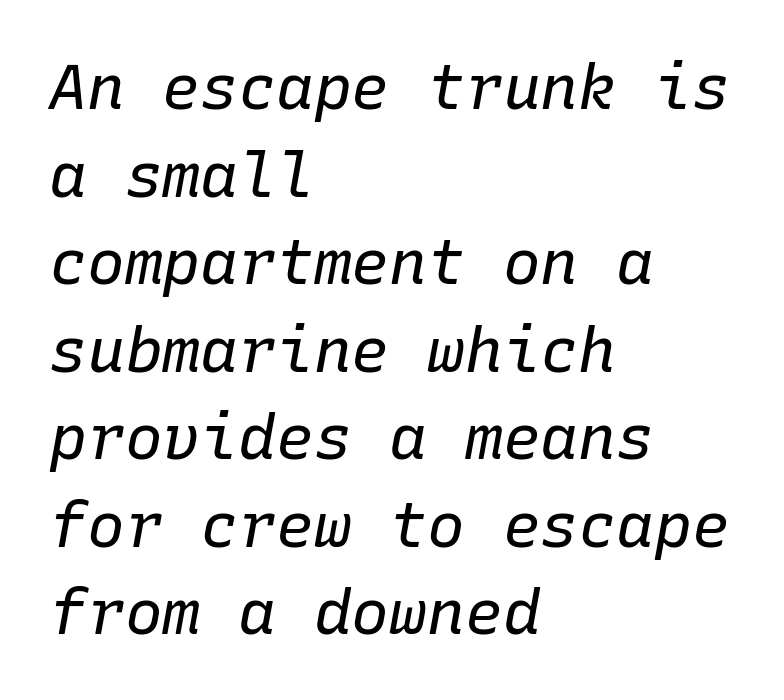
{"italic": "yes", "lean": "right", "slant_degrees": 10, "bold": "no", "weight": "regular", "width": "normal", "stroke_contrast": "low", "x_height": "medium", "monospaced": "yes", "underline": "no", "align": "left", "line_spacing": "normal", "line_spacing_ratio": 1.39, "letter_spacing": "normal", "letter_spacing_em": 0.0, "glyph_px": 63}
